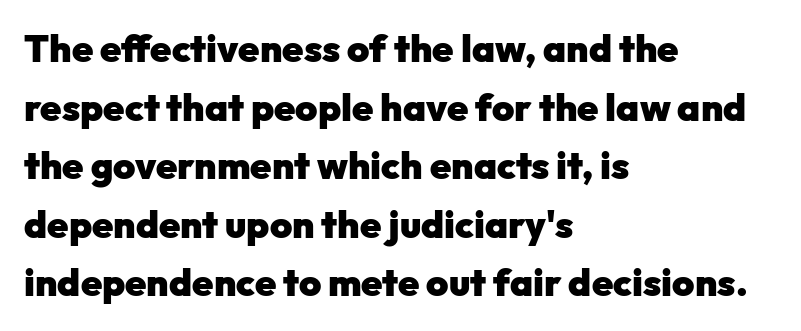
The image shows 38 px heavy sans-serif type, upright; set left-aligned, normal line spacing (1.54x), normal letter spacing, not underlined; low stroke contrast and a medium x-height.
